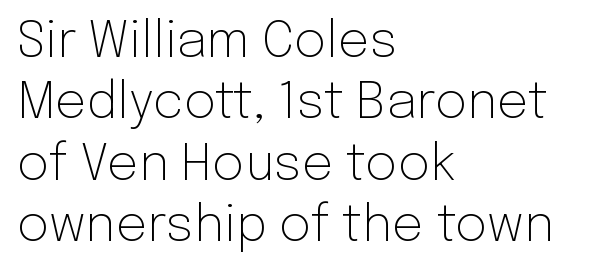
The image shows 50 px light sans-serif type, upright; set left-aligned, line spacing 1.23x, normal letter spacing, not underlined; low stroke contrast and a medium x-height.
